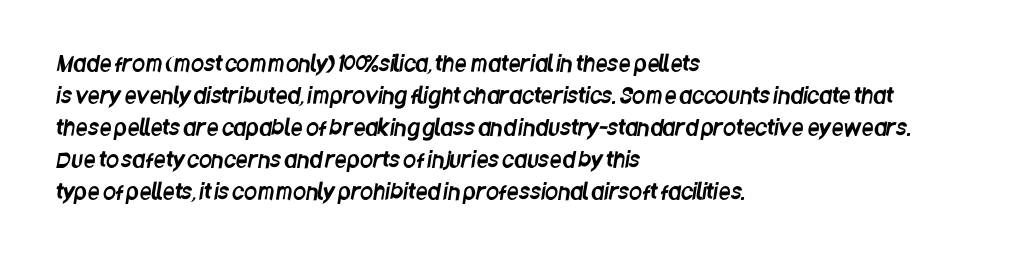
The image shows 21 px text type; set left-aligned, normal line spacing (1.52x), normal letter spacing, not underlined.
